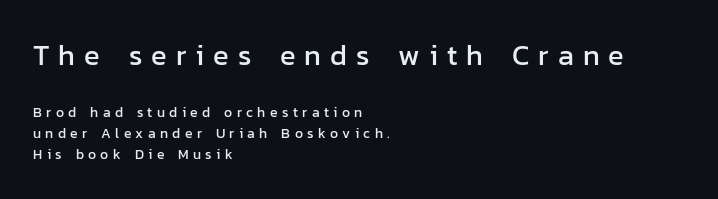
The image shows 29 px sans-serif type, upright; set left-aligned, normal line spacing (1.53x), unusually wide letter spacing (+0.31 em), not underlined; the first (top) block is 2.07x larger; low stroke contrast and a medium x-height.
